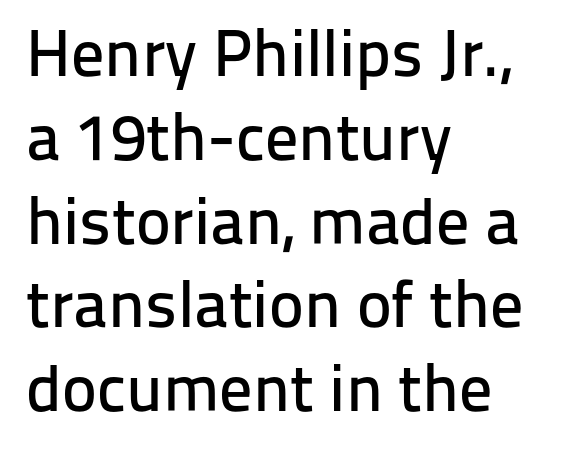
Note the varied advance widths — an 'i' is clearly narrower than an 'm'. Descenders hang freely into open space. The compositor pushed each line to the left boundary. Rows of type keep a routine distance in the vertical direction.
